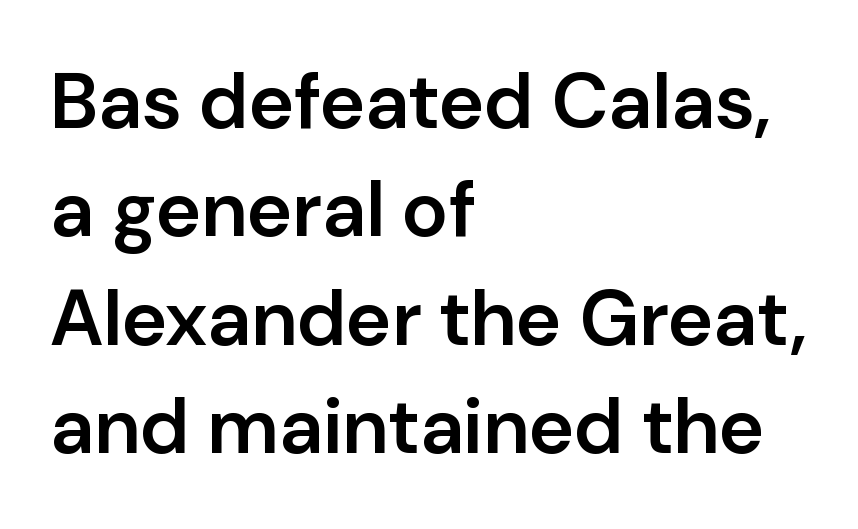
Font category for this specimen: sans-serif. A typesetter would mark this as roman, not italic. Typesetter's note: demi weight, one step under bold. Each line starts at the same left margin while the right side varies. These lines keep a tight, regular rhythm from letter to letter. Successive baselines arrive at the customary interval.
